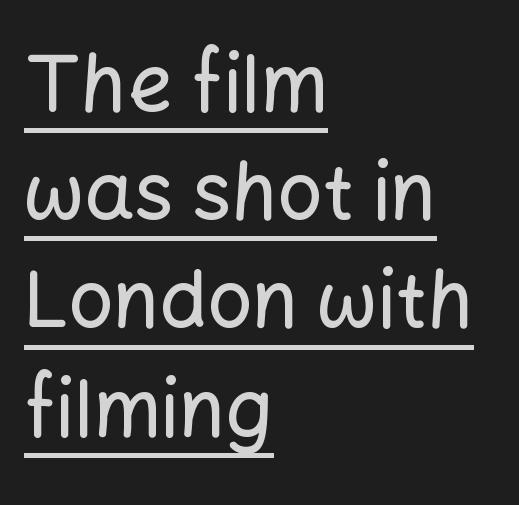
The lettering holds an erect, upright posture throughout. Honestly, the underline is the first thing you notice here. Each word holds together tightly as a unit, with standard inter-letter gaps. Looks like regular typesetting: each glyph gets only the width it needs. Vertical spacing — default. Is the block centered? No — it sits flush against the left margin.
